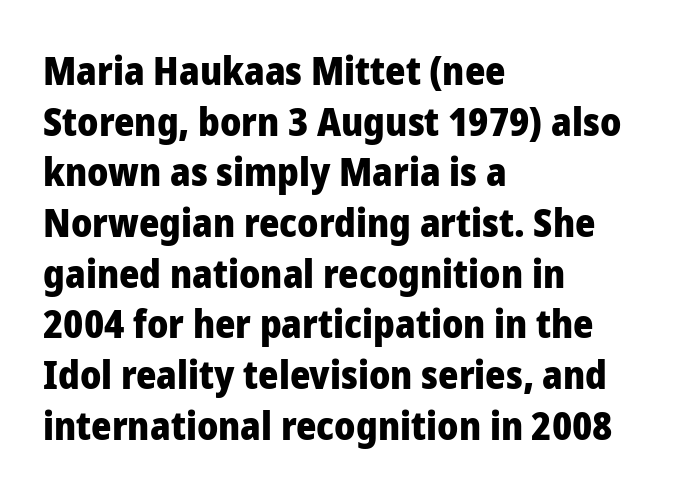
The image shows 39 px heavy sans-serif type, upright; set left-aligned, normal line spacing (1.3x), normal letter spacing, not underlined; low stroke contrast and a medium x-height.
